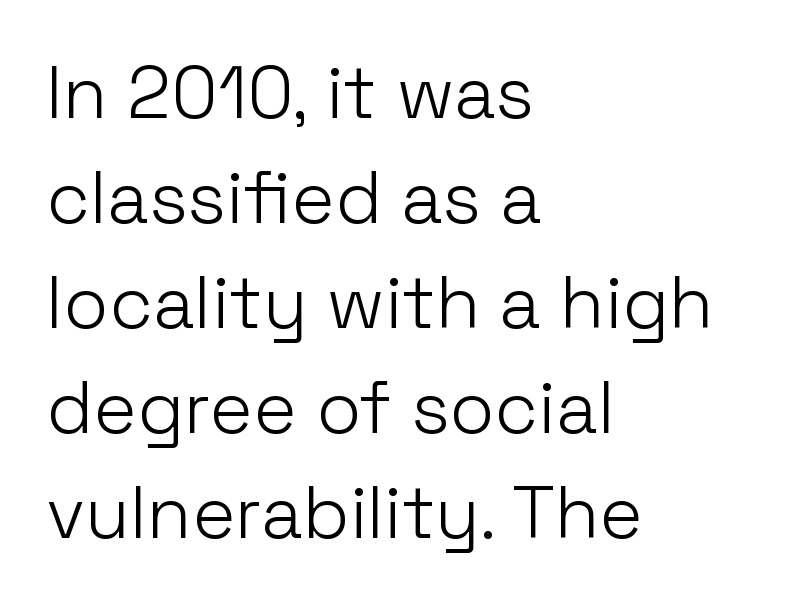
Each letter keeps its own natural width here, so spacing adapts to shape. You can tell it's not italic because the verticals are truly vertical. Summary of weight: not heavy and not bold. Interline gaps are of average width in this sample. Anything drawn beneath the words? Only blank space. Type style note: lacks serifs.
